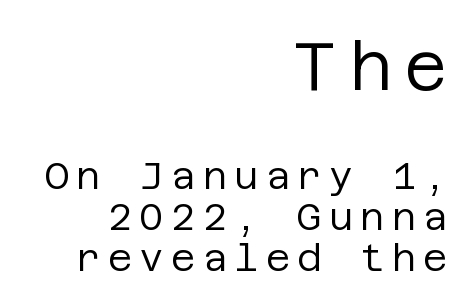
Successive baselines arrive quickly, one right under another. Descenders are the only things crossing below the line. Size hierarchy here favors the leading block over the trailing one. Check where the strokes stop: nothing finishes them off — pure sans. The ragged edge is on the left, which tells us the setting is flush right. The font is comparable to plain body text, perhaps lighter.
